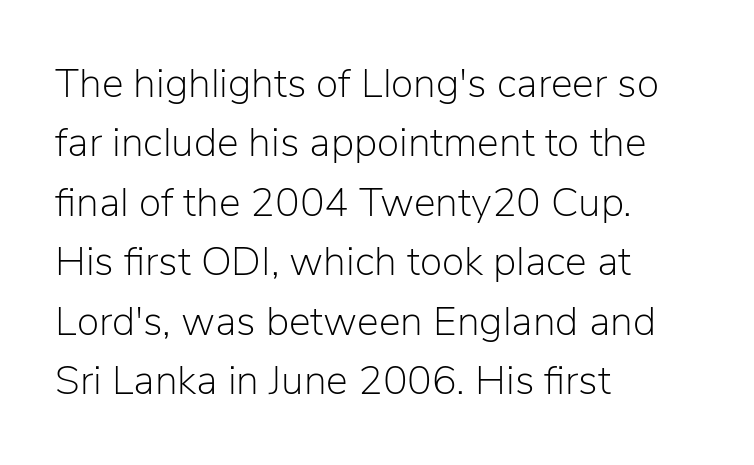
Q: Is the text bold? A: No.
Q: Is the text italic (slanted)? A: No, it is upright.
Q: Is the typeface a serif or a sans-serif typeface? A: Sans-serif.
Q: Is the text underlined? A: No.
Q: How is the paragraph aligned? A: Left-aligned.
Q: Is the spacing between letters normal or unusually wide? A: Normal.
Q: Is the spacing between lines tight, normal or loose? A: Normal.
Q: Width (condensed, normal, or wide)? A: Normal.
Q: Stroke contrast? A: Low.
Q: x-height? A: Medium.
Q: Monospaced? A: No.
